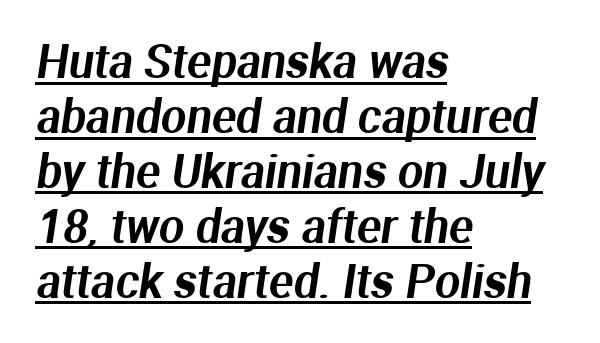
The image shows 45 px sans-serif type; set left-aligned, line spacing 1.22x, normal letter spacing, underlined; medium stroke contrast and a medium x-height.
